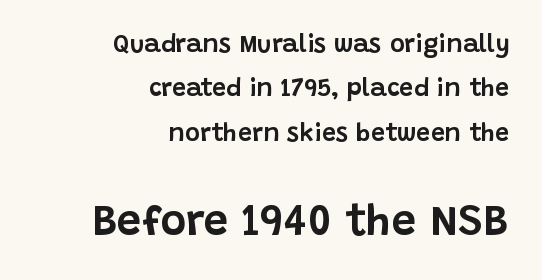
{"serif": "no", "italic": "no", "width": "normal", "stroke_contrast": "low", "x_height": "large", "monospaced": "no", "underline": "no", "align": "right", "line_spacing_ratio": 1.78, "letter_spacing": "normal", "letter_spacing_em": 0.0, "larger_block": "second", "size_ratio": 1.76, "glyph_px": 44}
